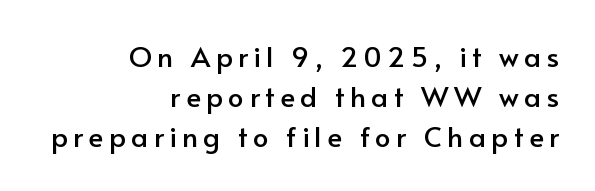
Q: Is the text italic (slanted)? A: No, it is upright.
Q: Is the typeface a serif or a sans-serif typeface? A: Sans-serif.
Q: Is the text underlined? A: No.
Q: How is the paragraph aligned? A: Right-aligned.
Q: Is the spacing between lines tight, normal or loose? A: Normal.
Q: Width (condensed, normal, or wide)? A: Normal.
Q: Stroke contrast? A: Low.
Q: x-height? A: Small.
Q: Monospaced? A: No.
